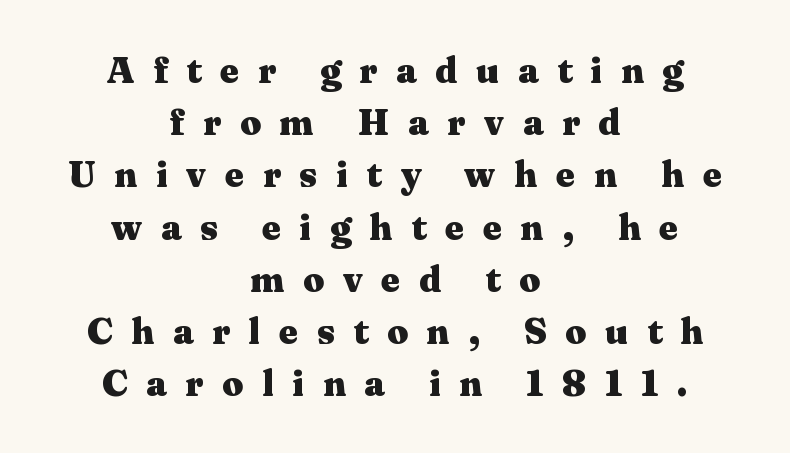
The image shows 37 px heavy, wide serif type, upright; set centered, normal line spacing (1.41x), unusually wide letter spacing (+0.5 em), not underlined; medium stroke contrast and a medium x-height.
